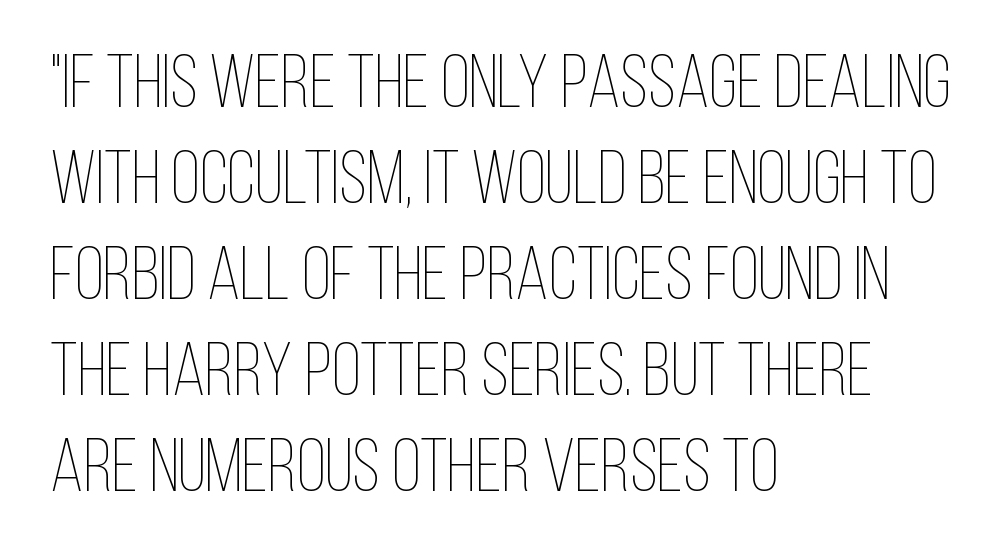
The image shows 75 px thin, condensed type, upright; set left-aligned, normal line spacing (1.28x), normal letter spacing, not underlined; low stroke contrast and a large x-height.
